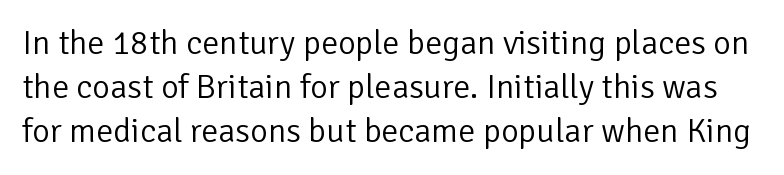
The image shows 34 px light sans-serif type, upright; set normal line spacing (1.3x), normal letter spacing, not underlined; low stroke contrast and a medium x-height.
